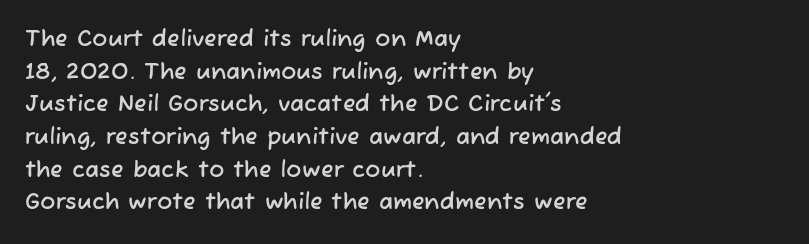
{"underline": "no", "align": "left", "line_spacing": "normal", "line_spacing_ratio": 1.42, "letter_spacing": "normal", "letter_spacing_em": 0.0, "glyph_px": 23}
